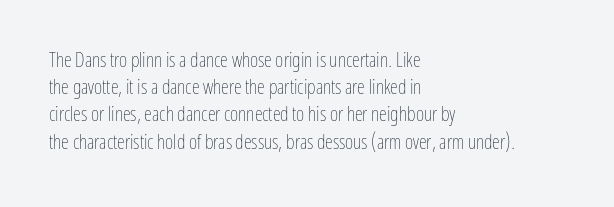
The text block is weighted toward the left margin, trailing off unevenly rightward. Summary of vertical rhythm: regular, with standard interline spacing. Spacing between characters is what you'd get straight out of the box. The letterforms sit at book weight or below.
